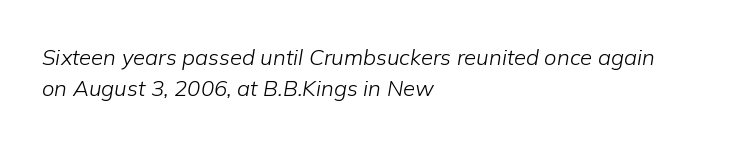
Between one letter and the next there's only the usual sliver of space. Honestly, the row spacing looks completely unremarkable. The baseline area is clear. No letter is thick-stroked: the sample isn't bold. Observe the lean: these are italic letterforms. Layout note: lines flush left.
